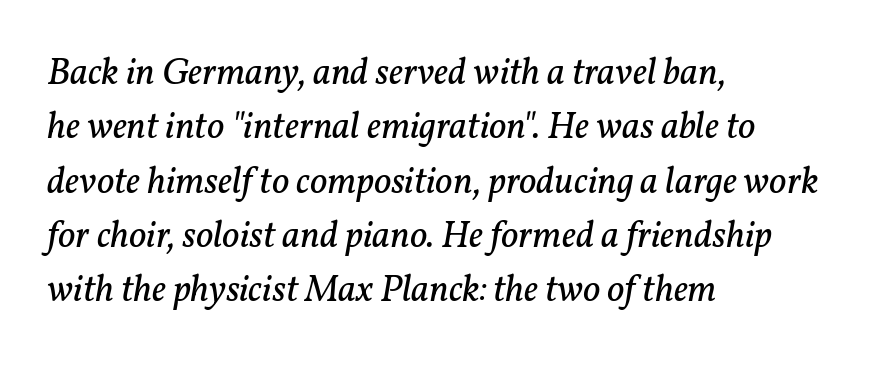
The image shows 38 px regular-weight serif type, italic (leaning right); set left-aligned, normal line spacing (1.43x), normal letter spacing, not underlined; low stroke contrast and a medium x-height.
